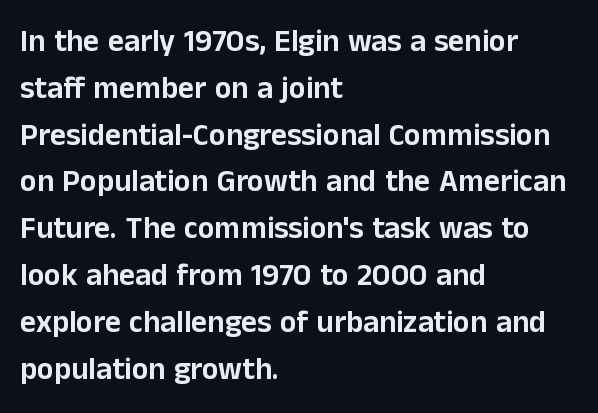
Short note: letters normally spaced. Nope, not italic — everything's standing straight. Each letter's strokes conclude bluntly, with no projecting serifs. The space beneath each line is pristine and unruled. The rag falls on the right side of this text block. Interline gaps are of average width in this sample.
